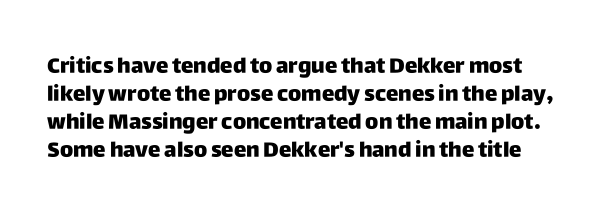
The rendering keeps characters at their native spacing. Vertically, the passage feels balanced, rows spaced as you'd expect. Descender tails drop into unmarked territory. Unlike italic type, these characters show no tilt at all.
